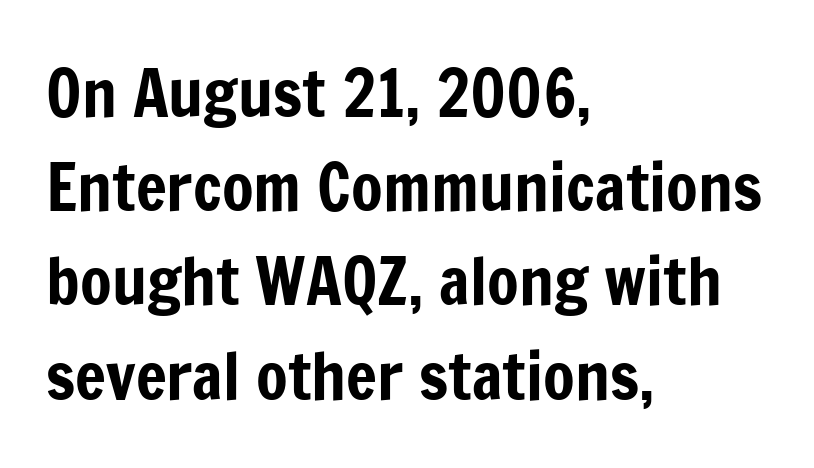
You could not count columns in this text — the font is proportionally spaced. This sample keeps an unexceptional amount of space between lines. In terms of letterform style, serifs are entirely absent. The typography opts for an upright posture over an oblique one. This rendering uses left alignment, leaving the right contour irregular. Descenders are the only things crossing below the line.
